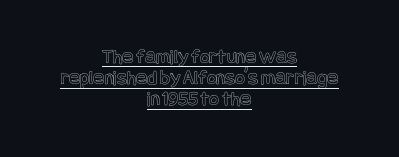
Q: Is the text italic (slanted)? A: No, it is upright.
Q: Is the text underlined? A: Yes.
Q: How is the paragraph aligned? A: Centered.
Q: Is the spacing between letters normal or unusually wide? A: Normal.
Q: Is the spacing between lines tight, normal or loose? A: Tight.
